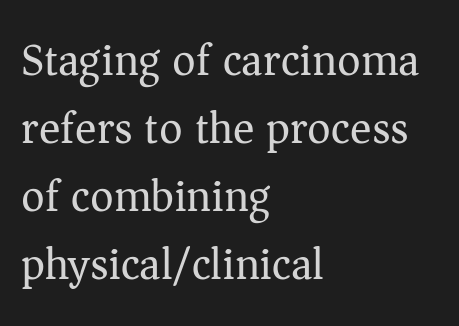
The rendering uses natural spacing where letterforms have individual widths. The words here are not underlined. The rendering anchors every line to the left-hand side. Vertical spacing — default. Every character sits straight up, as roman type does. This is serif lettering, the kind often seen in printed books.
